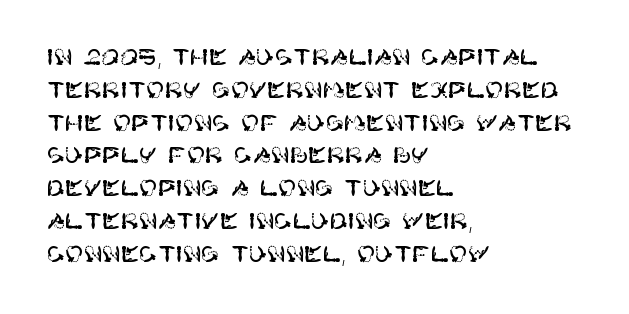
The specimen omits any rule beneath the text block's lines. Is the letter spacing exaggerated? No — it looks like the ordinary default. The typography opts for an upright posture over an oblique one. The rag falls on the right side of this text block. Baseline-to-baseline distance is the conventional proportion of letter height.
